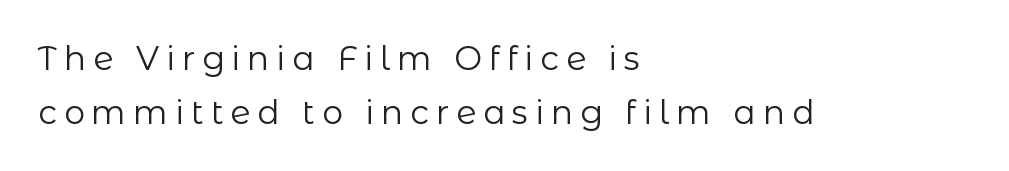
Q: Is the text bold? A: No.
Q: Is the text italic (slanted)? A: No, it is upright.
Q: Is the typeface a serif or a sans-serif typeface? A: Sans-serif.
Q: Is the text underlined? A: No.
Q: How is the paragraph aligned? A: Left-aligned.
Q: Is the spacing between letters normal or unusually wide? A: Unusually wide.
Q: Is the spacing between lines tight, normal or loose? A: Normal.
Q: Width (condensed, normal, or wide)? A: Normal.
Q: Stroke contrast? A: Low.
Q: x-height? A: Medium.
Q: Monospaced? A: No.
